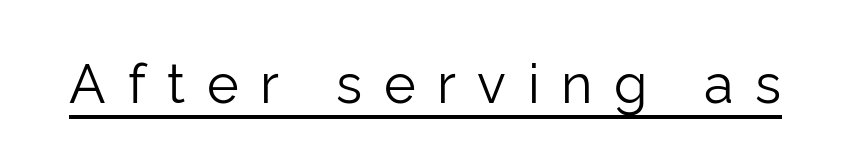
Q: Is the text bold? A: No.
Q: Is the text italic (slanted)? A: No, it is upright.
Q: Is the typeface a serif or a sans-serif typeface? A: Sans-serif.
Q: Is the text underlined? A: Yes.
Q: Is the spacing between letters normal or unusually wide? A: Unusually wide.
Q: Width (condensed, normal, or wide)? A: Normal.
Q: Stroke contrast? A: Low.
Q: x-height? A: Medium.
Q: Monospaced? A: No.
